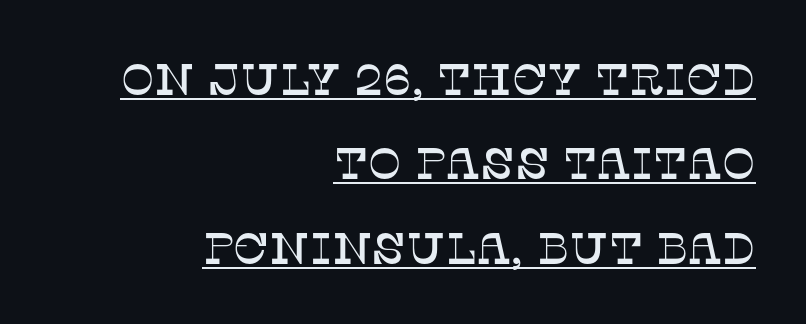
Does the copy run flush right? Yes — the right margin is perfectly even. Successive baselines arrive slowly, with a big drop between each. These lines are composed in type with serifs. Proportional: the letters do not fall into vertical columns.
